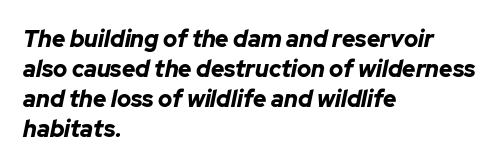
Leading matches the norm, producing a regular column. These lines were composed using italics. This rendering uses left alignment, leaving the right contour irregular. Students, note that the glyphs here touch the page at normal intervals. The gap between lines stays unmarked. These words are printed bold, with thick strokes throughout.
